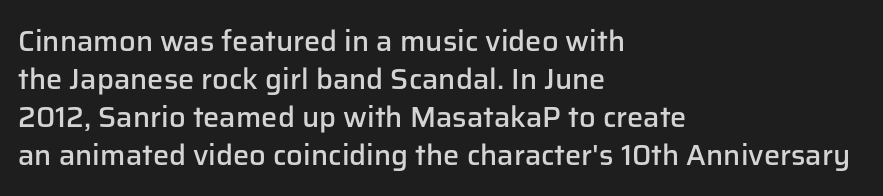
Q: Is the text bold? A: Semi-bold.
Q: Is the text italic (slanted)? A: No, it is upright.
Q: Is the typeface a serif or a sans-serif typeface? A: Sans-serif.
Q: Is the text underlined? A: No.
Q: How is the paragraph aligned? A: Left-aligned.
Q: Is the spacing between letters normal or unusually wide? A: Normal.
Q: Is the spacing between lines tight, normal or loose? A: Normal.
Q: Width (condensed, normal, or wide)? A: Normal.
Q: Stroke contrast? A: Low.
Q: x-height? A: Medium.
Q: Monospaced? A: No.
